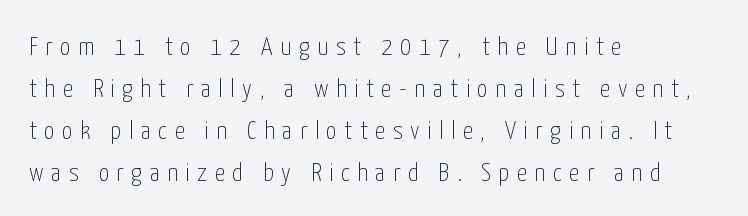
The image shows 26 px text type, upright; set left-aligned, normal line spacing (1.61x), unusually wide letter spacing (+0.29 em), not underlined.
